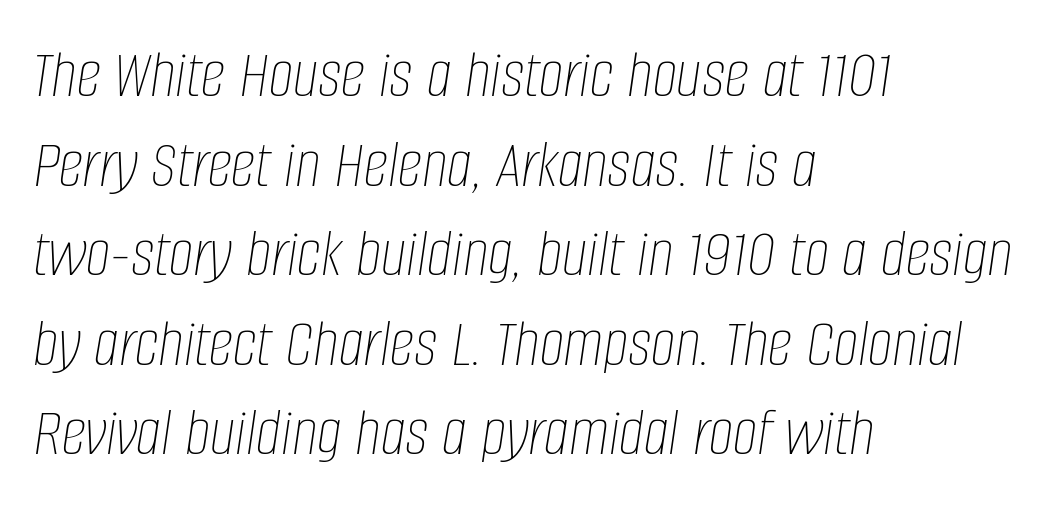
Q: Is the text bold? A: No.
Q: Is the text italic (slanted)? A: Yes, it leans right by about 8 degrees.
Q: Is the text underlined? A: No.
Q: How is the paragraph aligned? A: Left-aligned.
Q: Is the spacing between letters normal or unusually wide? A: Normal.
Q: Is the spacing between lines tight, normal or loose? A: Normal.
Q: Width (condensed, normal, or wide)? A: Condensed.
Q: Stroke contrast? A: Low.
Q: x-height? A: Large.
Q: Monospaced? A: No.
